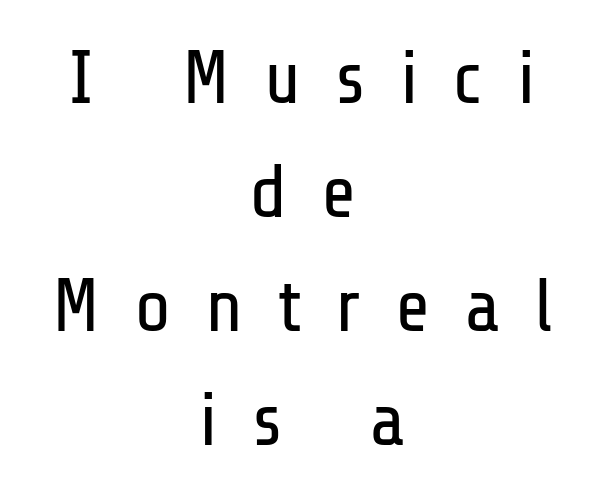
These glyphs show unthickened strokes, regular width or finer. It's the straight-up-and-down kind of type. Bare-footed words on every line. Type style note: lacks serifs.
